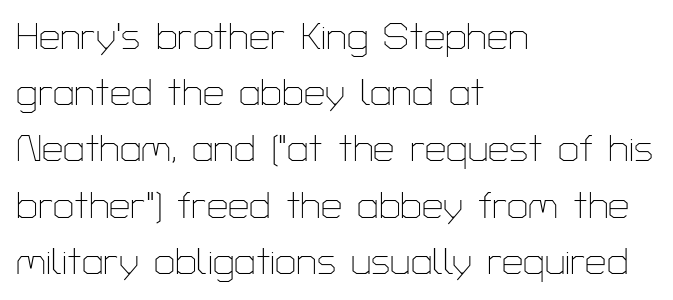
The image shows 38 px thin sans-serif type, upright; set left-aligned, normal line spacing (1.48x), normal letter spacing, not underlined; low stroke contrast and a medium x-height.
